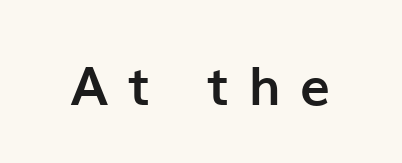
{"serif": "no", "italic": "no", "bold": "yes", "weight": "semibold", "width": "normal", "stroke_contrast": "low", "x_height": "medium", "monospaced": "no", "underline": "no", "letter_spacing": "wide", "letter_spacing_em": 0.39, "glyph_px": 53}
